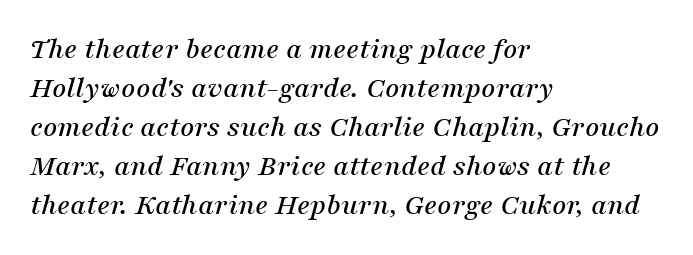
{"serif": "yes", "italic": "yes", "lean": "right", "slant_degrees": 16, "width": "normal", "stroke_contrast": "medium", "x_height": "medium", "monospaced": "no", "underline": "no", "align": "left", "line_spacing": "normal", "line_spacing_ratio": 1.26, "letter_spacing": "normal", "letter_spacing_em": 0.0, "glyph_px": 31}
